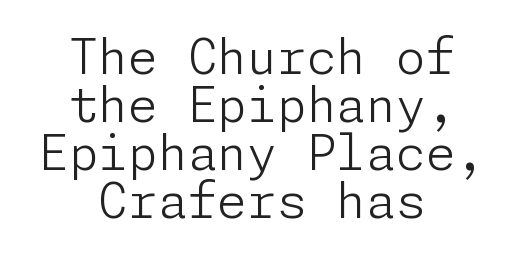
The font family rendered here belongs to the sans-serif group. Check the space under the baseline: it is left empty. Stems here are at most as thick as an everyday book face. Characters remain perfectly vertical along every line.
